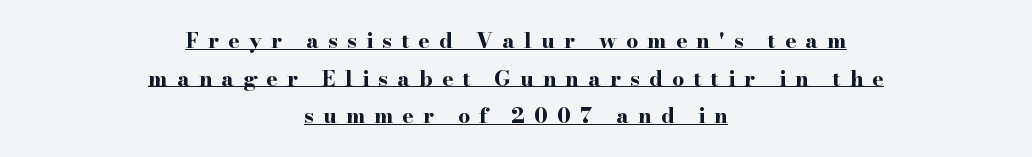
Beneath each row of characters lies a ruled line. Characters remain perfectly vertical along every line. There is plenty of visible air inserted between adjacent glyphs. Alignment: centered.
